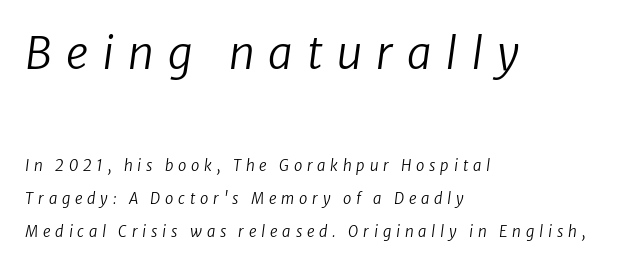
Leading is clearly above the norm, producing a sparse column. Larger block? The one above; the one below is distinctly smaller. The lines in this sample share a left origin and differ only in where they stop. The specimen omits any rule beneath the text block's lines. There is plenty of visible air inserted between adjacent glyphs.
